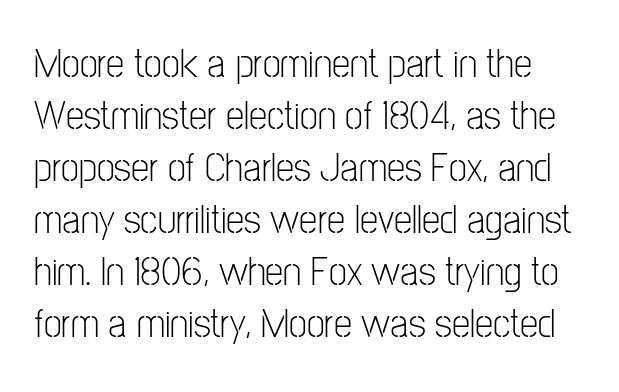
The image shows 41 px light, condensed sans-serif type, upright; set normal line spacing (1.27x), normal letter spacing, not underlined; low stroke contrast and a medium x-height.
